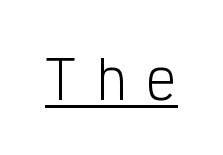
You could count columns in this text — the font is strictly monospaced. Display-style spreading of the glyphs; the letterfit is very open. This is underlined copy, the kind a proofreader might mark for attention. Is the stroke heavy? The answer is a plain regular-or-lighter. A roman cut, with each character standing at attention. The designer went with a sans here, leaving each stem footless.
